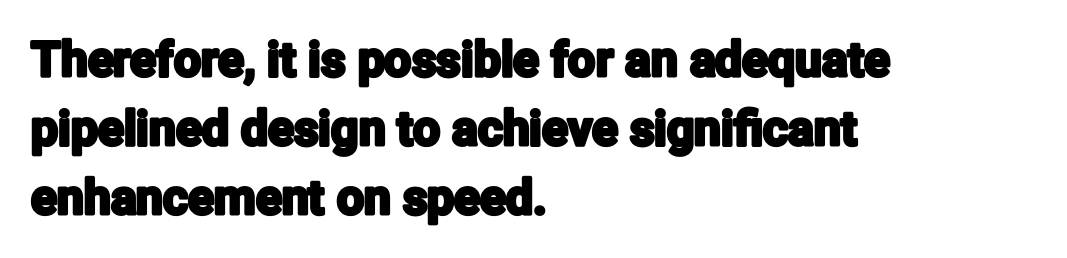
Q: Is the text italic (slanted)? A: No, it is upright.
Q: Is the typeface a serif or a sans-serif typeface? A: Sans-serif.
Q: Is the text underlined? A: No.
Q: How is the paragraph aligned? A: Left-aligned.
Q: Is the spacing between letters normal or unusually wide? A: Normal.
Q: Is the spacing between lines tight, normal or loose? A: Normal.
Q: Width (condensed, normal, or wide)? A: Condensed.
Q: Stroke contrast? A: Low.
Q: x-height? A: Medium.
Q: Monospaced? A: No.
